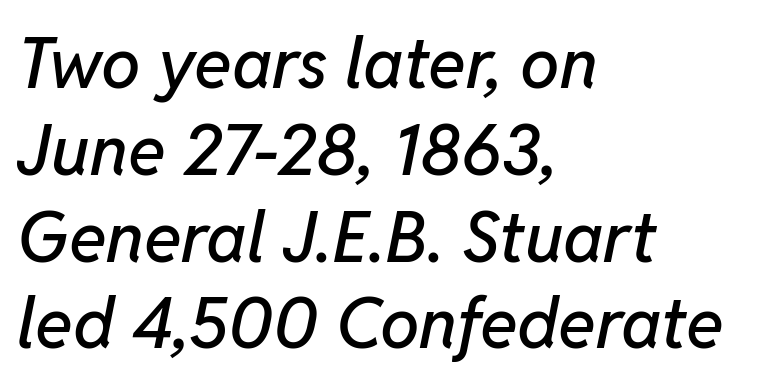
The image shows 70 px text type, italic (leaning right); set left-aligned, line spacing 1.24x, normal letter spacing, not underlined; low stroke contrast and a medium x-height.
